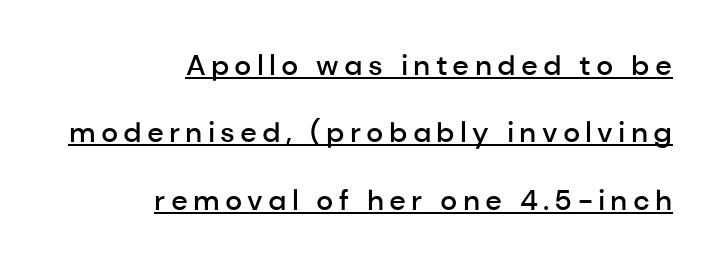
As a designer I'd log this as weight 600, semibold. The rag falls on the left side of this text block. What decoration does the sample have? An underline. One glance says open: line gaps are wider than usual.
